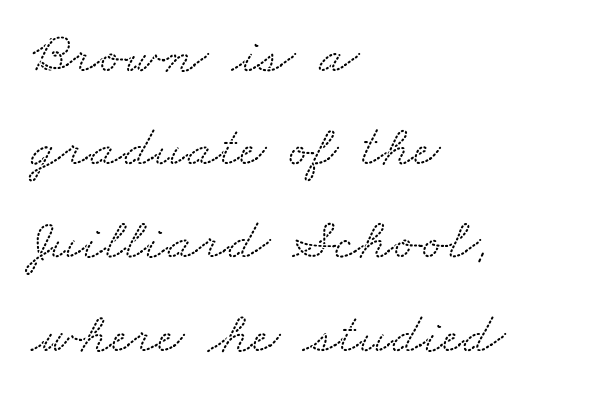
The image shows 59 px wide type; set left-aligned, normal line spacing (1.58x), normal letter spacing, not underlined; low stroke contrast and a small x-height.
